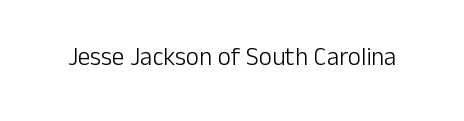
{"italic": "no", "bold": "no", "underline": "no", "letter_spacing": "normal", "letter_spacing_em": 0.0, "glyph_px": 25}
